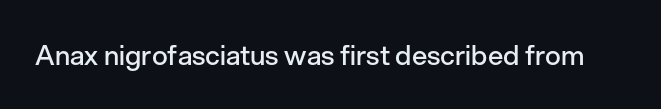
Honestly, the letter spacing is just normal — you wouldn't notice it. Only glyphs here, with clear space below each row. The typography opts for an upright posture over an oblique one. Set as a demibold, roughly 600 on the weight scale.
